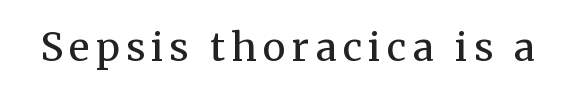
Q: Is the text bold? A: No.
Q: Is the text italic (slanted)? A: No, it is upright.
Q: Is the typeface a serif or a sans-serif typeface? A: Serif.
Q: Is the text underlined? A: No.
Q: Width (condensed, normal, or wide)? A: Normal.
Q: Stroke contrast? A: Medium.
Q: x-height? A: Medium.
Q: Monospaced? A: No.
